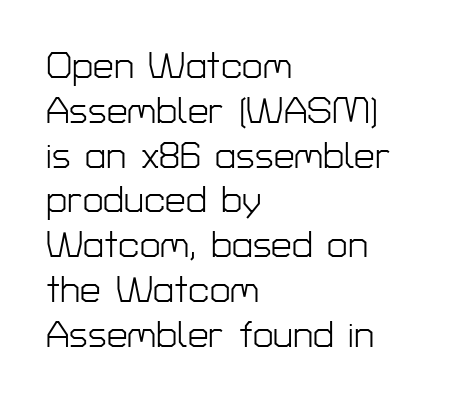
Q: Is the text bold? A: No.
Q: Is the text italic (slanted)? A: No, it is upright.
Q: Is the typeface a serif or a sans-serif typeface? A: Sans-serif.
Q: Is the text underlined? A: No.
Q: How is the paragraph aligned? A: Left-aligned.
Q: Is the spacing between letters normal or unusually wide? A: Normal.
Q: Width (condensed, normal, or wide)? A: Normal.
Q: Stroke contrast? A: Low.
Q: x-height? A: Medium.
Q: Monospaced? A: No.
